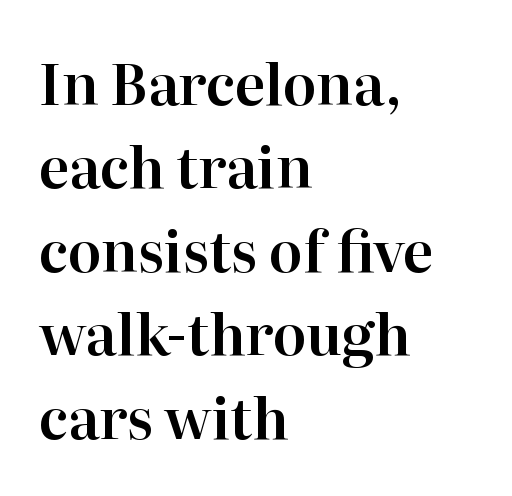
{"serif": "yes", "italic": "no", "width": "normal", "stroke_contrast": "high", "x_height": "medium", "monospaced": "no", "underline": "no", "align": "left", "line_spacing": "normal", "line_spacing_ratio": 1.49, "letter_spacing": "normal", "letter_spacing_em": 0.0, "glyph_px": 56}
